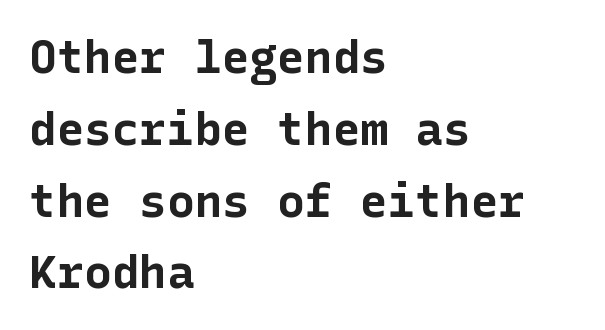
{"serif": "no", "italic": "no", "bold": "yes", "weight": "bold", "width": "normal", "stroke_contrast": "low", "x_height": "medium", "underline": "no", "align": "left", "line_spacing": "normal", "line_spacing_ratio": 1.56, "letter_spacing": "normal", "letter_spacing_em": 0.0, "glyph_px": 46}
